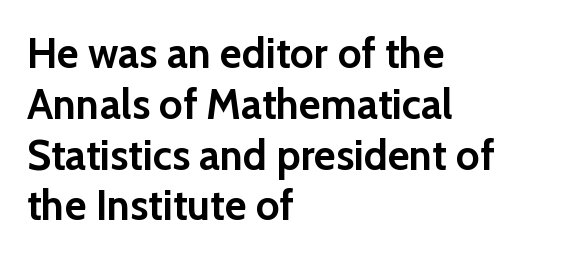
{"serif": "no", "italic": "no", "bold": "yes", "weight": "semibold", "width": "normal", "stroke_contrast": "low", "x_height": "medium", "monospaced": "no", "underline": "no", "align": "left", "line_spacing_ratio": 1.21, "letter_spacing": "normal", "letter_spacing_em": 0.0, "glyph_px": 42}
